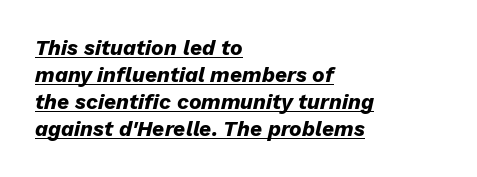
These lines stack with their left ends in a neat column. The lines sit at an ordinary, default distance from one another. Quick note: italic. The passage shown is emphatically bold.
